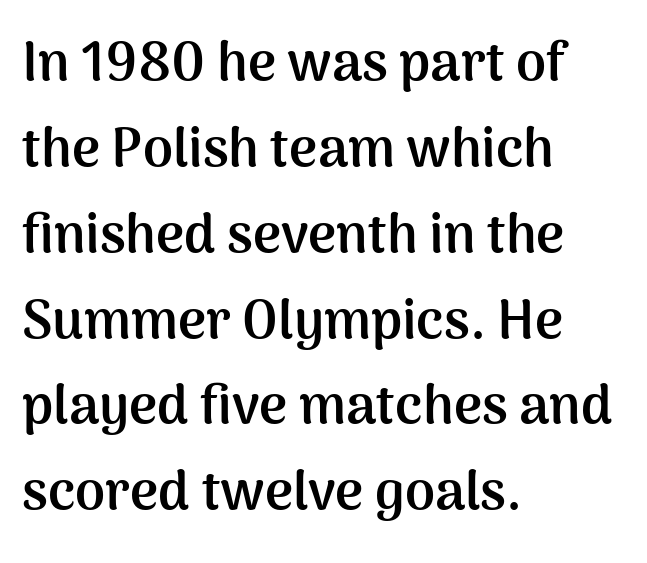
No word sits above an underline. If you drew a ruler down the left edge, every line would touch it. A normal amount of white space separates one row of letters from the next. A typesetter would call this proportional, since set widths differ per character. How heavy is the stroke? Heavy — this is a bold.
